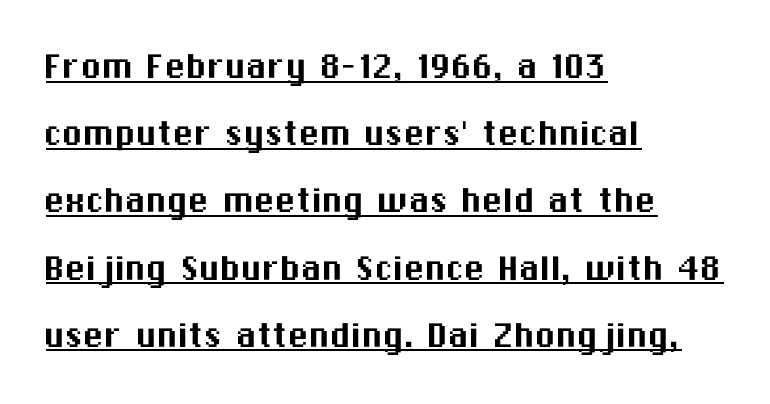
{"serif": "no", "italic": "no", "width": "normal", "stroke_contrast": "medium", "x_height": "medium", "monospaced": "no", "underline": "yes", "align": "left", "line_spacing": "normal", "line_spacing_ratio": 1.6, "letter_spacing": "normal", "letter_spacing_em": 0.0, "glyph_px": 42}
